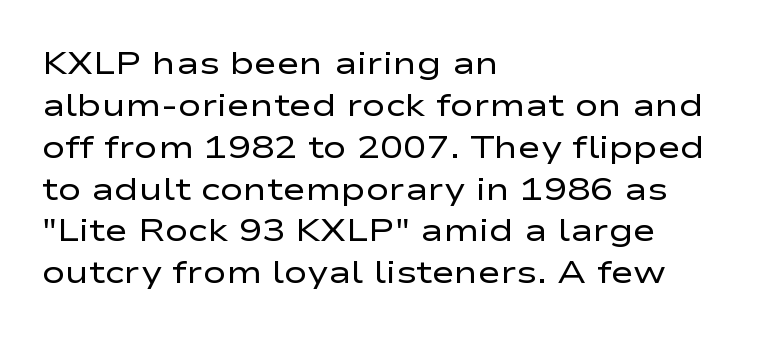
{"serif": "no", "italic": "no", "bold": "no", "weight": "regular", "width": "wide", "stroke_contrast": "low", "x_height": "medium", "monospaced": "no", "underline": "no", "align": "left", "line_spacing": "normal", "line_spacing_ratio": 1.35, "letter_spacing": "normal", "letter_spacing_em": 0.0, "glyph_px": 31}
